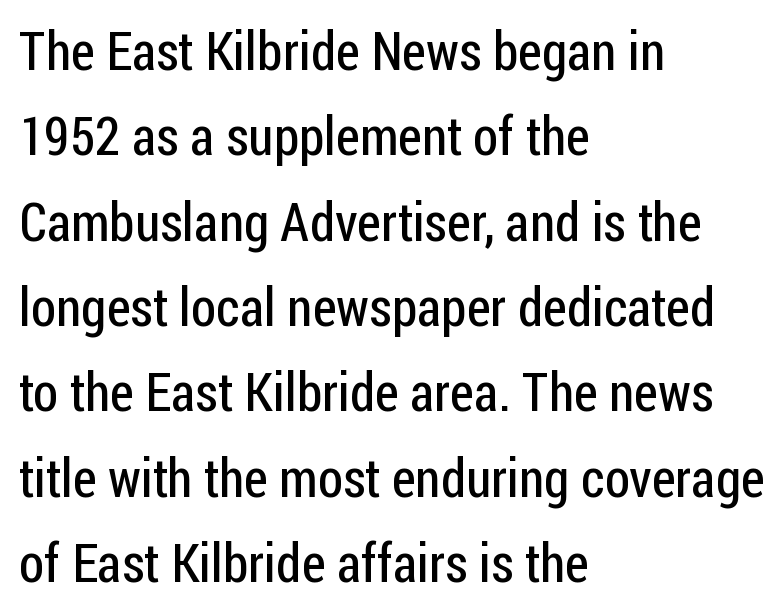
The strip under each line holds only bare page. The letterforms sit at book weight or below. Ordinary non-slanted type is in use. A sans-serif font was chosen for this passage. The rendering anchors every line to the left-hand side. How would I describe the line gaps? Plain and ordinary.
